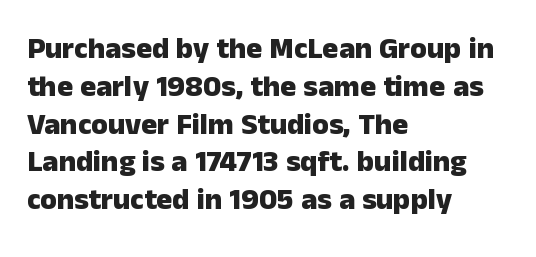
{"serif": "no", "italic": "no", "bold": "yes", "weight": "heavy", "width": "normal", "stroke_contrast": "low", "x_height": "medium", "monospaced": "no", "underline": "no", "align": "left", "line_spacing": "normal", "line_spacing_ratio": 1.26, "letter_spacing": "normal", "letter_spacing_em": 0.0, "glyph_px": 30}
